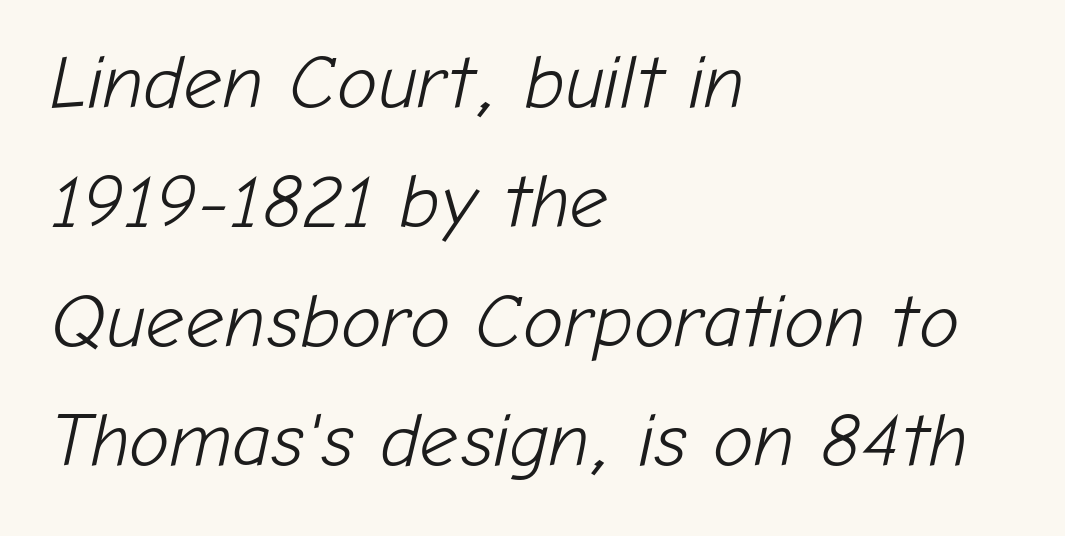
On a weight scale, this lands at 450 or below. The face used here is rendered with its standard letterfit. These lines are set flush left with a ragged right edge. Quick note: italic. Note the varied advance widths — an 'i' is clearly narrower than an 'm'. Each new line begins a customary step beneath the previous one.
